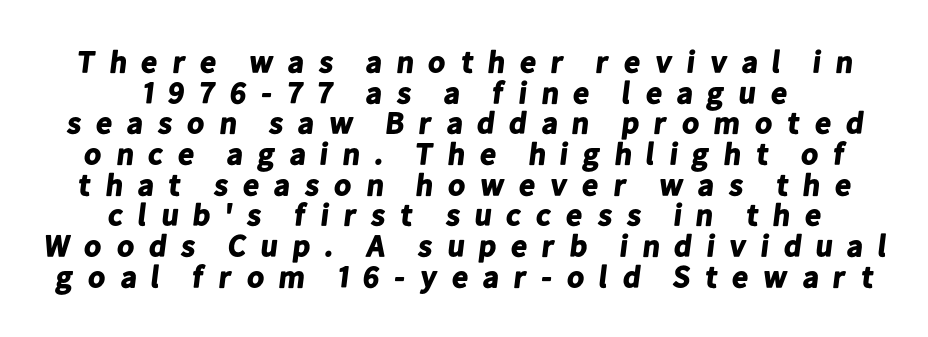
{"serif": "no", "bold": "yes", "weight": "bold", "width": "normal", "stroke_contrast": "low", "x_height": "medium", "monospaced": "no", "underline": "no", "align": "center", "line_spacing": "tight", "line_spacing_ratio": 0.99, "letter_spacing": "wide", "letter_spacing_em": 0.41, "glyph_px": 31}
